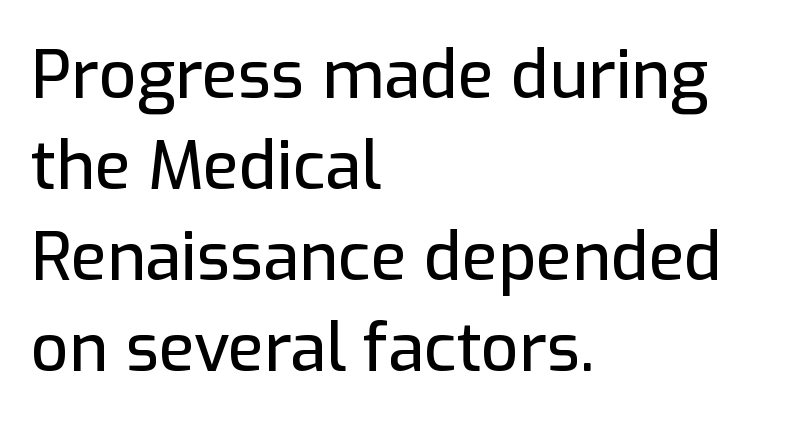
Q: Is the text italic (slanted)? A: No, it is upright.
Q: Is the typeface a serif or a sans-serif typeface? A: Sans-serif.
Q: Is the text underlined? A: No.
Q: How is the paragraph aligned? A: Left-aligned.
Q: Is the spacing between letters normal or unusually wide? A: Normal.
Q: Is the spacing between lines tight, normal or loose? A: Normal.
Q: Width (condensed, normal, or wide)? A: Normal.
Q: Stroke contrast? A: Low.
Q: x-height? A: Medium.
Q: Monospaced? A: No.
